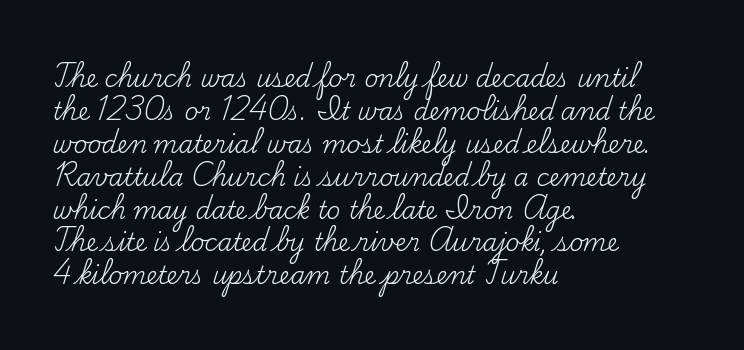
These lines stack with their left ends in a neat column. Letters rest on an invisible, unmarked baseline. The lines sit at an ordinary, default distance from one another. No letter is thick-stroked: the sample isn't bold. Default kerning and tracking; the words read as compact shapes.
